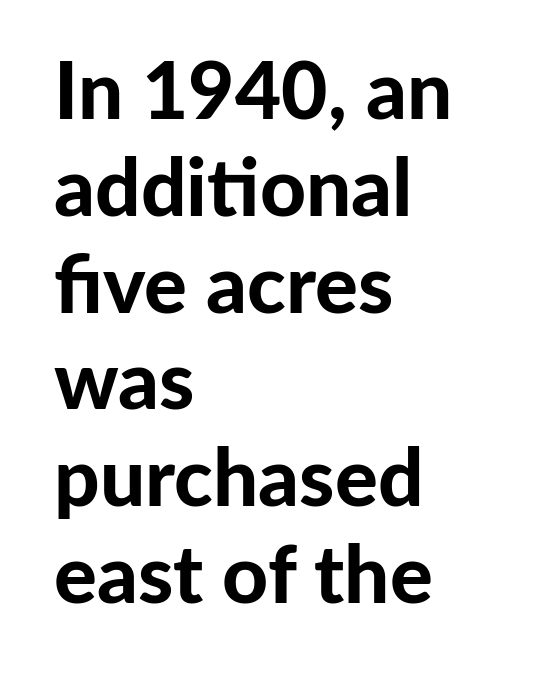
Q: Is the text bold? A: Yes.
Q: Is the text italic (slanted)? A: No, it is upright.
Q: Is the typeface a serif or a sans-serif typeface? A: Sans-serif.
Q: Is the text underlined? A: No.
Q: How is the paragraph aligned? A: Left-aligned.
Q: Is the spacing between letters normal or unusually wide? A: Normal.
Q: Width (condensed, normal, or wide)? A: Normal.
Q: Stroke contrast? A: Low.
Q: x-height? A: Medium.
Q: Monospaced? A: No.
